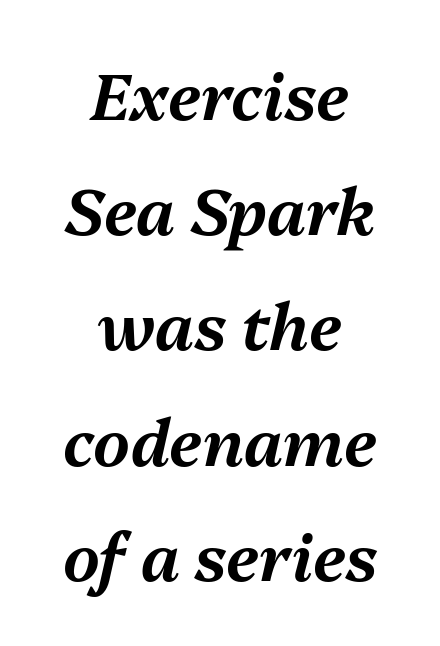
Q: Is the text italic (slanted)? A: Yes, it leans right by about 13 degrees.
Q: Is the text underlined? A: No.
Q: How is the paragraph aligned? A: Centered.
Q: Is the spacing between letters normal or unusually wide? A: Normal.
Q: Width (condensed, normal, or wide)? A: Normal.
Q: Stroke contrast? A: Medium.
Q: x-height? A: Medium.
Q: Monospaced? A: No.
